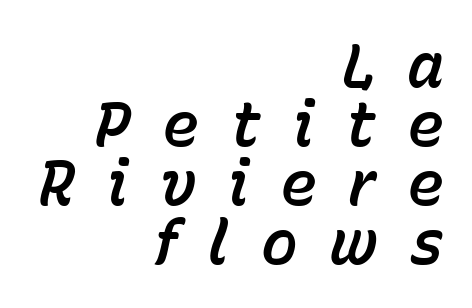
{"italic": "yes", "lean": "right", "slant_degrees": 15, "width": "normal", "stroke_contrast": "low", "x_height": "medium", "monospaced": "no", "underline": "no", "align": "right", "line_spacing": "tight", "line_spacing_ratio": 0.95, "letter_spacing": "wide", "letter_spacing_em": 0.5, "glyph_px": 62}
